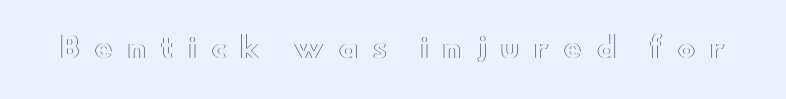
Q: Is the text italic (slanted)? A: No, it is upright.
Q: Is the text underlined? A: No.
Q: Is the spacing between letters normal or unusually wide? A: Unusually wide.
Q: Width (condensed, normal, or wide)? A: Wide.
Q: x-height? A: Small.
Q: Monospaced? A: No.
